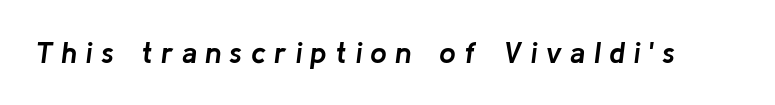
Q: Is the text bold? A: Yes.
Q: Is the text italic (slanted)? A: Yes, it leans right by about 8 degrees.
Q: Is the text underlined? A: No.
Q: Is the spacing between letters normal or unusually wide? A: Unusually wide.
Q: Width (condensed, normal, or wide)? A: Normal.
Q: Stroke contrast? A: Low.
Q: x-height? A: Medium.
Q: Monospaced? A: No.
